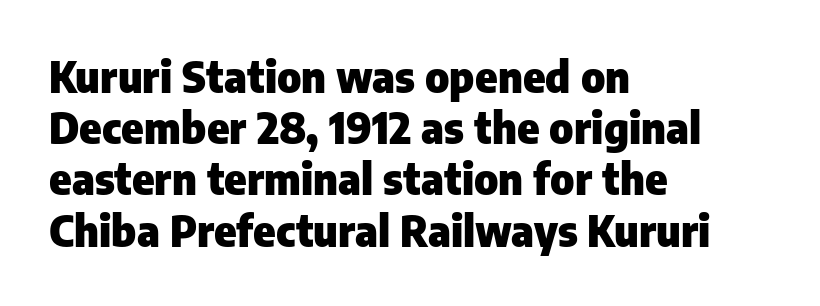
The letters stand upright; this is a roman face. Caption: bold face, heavy strokes. These lines are rendered in a variable-pitch font. The passage shown is not underscored anywhere. To sum up the face: it is a sans, with no serifs.
